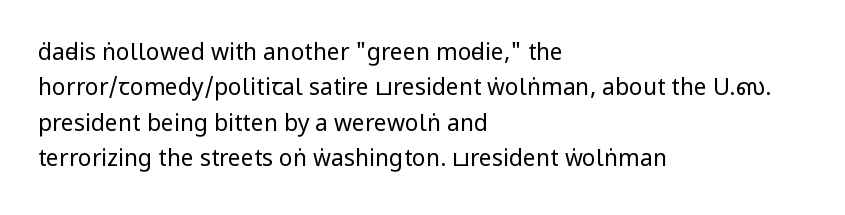
The face looks like a standard text weight, possibly lighter. Vertical strokes here are truly vertical. These lines keep a tight, regular rhythm from letter to letter. Leading matches the norm, producing a regular column. Left-aligned paragraph, ragged on the right. The space directly below the letters is spotless.
